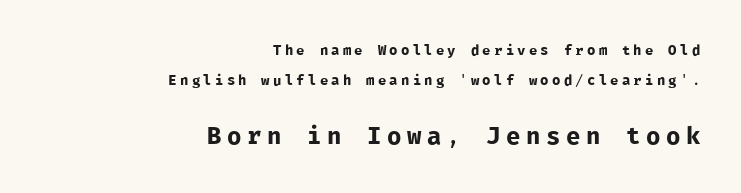
Visually, the bottom section dominates because its glyphs are scaled up. Where is the straight margin? On the right. Unmarked baselines from the first word to the last. A light-to-regular cut is what we see here. The block of text is sparse from top to bottom, with ample space between rows. Does the lettering tilt? It doesn't — this is upright.
